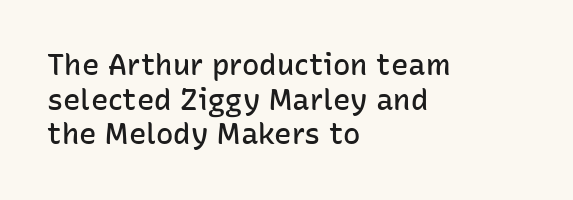
Q: Is the text bold? A: Semi-bold.
Q: Is the text italic (slanted)? A: No, it is upright.
Q: Is the typeface a serif or a sans-serif typeface? A: Sans-serif.
Q: Is the text underlined? A: No.
Q: How is the paragraph aligned? A: Left-aligned.
Q: Is the spacing between letters normal or unusually wide? A: Normal.
Q: Width (condensed, normal, or wide)? A: Normal.
Q: Stroke contrast? A: Low.
Q: x-height? A: Medium.
Q: Monospaced? A: No.
